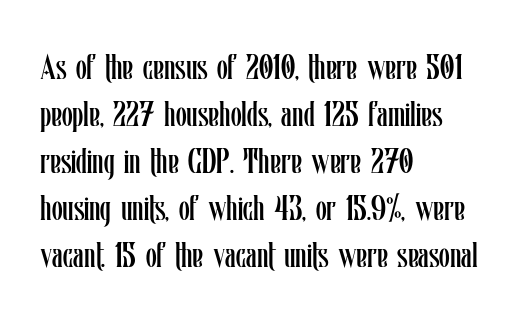
Q: Is the text bold? A: No.
Q: Is the text italic (slanted)? A: No, it is upright.
Q: Is the text underlined? A: No.
Q: How is the paragraph aligned? A: Left-aligned.
Q: Is the spacing between letters normal or unusually wide? A: Normal.
Q: Is the spacing between lines tight, normal or loose? A: Normal.
Q: Width (condensed, normal, or wide)? A: Condensed.
Q: Stroke contrast? A: Low.
Q: x-height? A: Medium.
Q: Monospaced? A: No.
